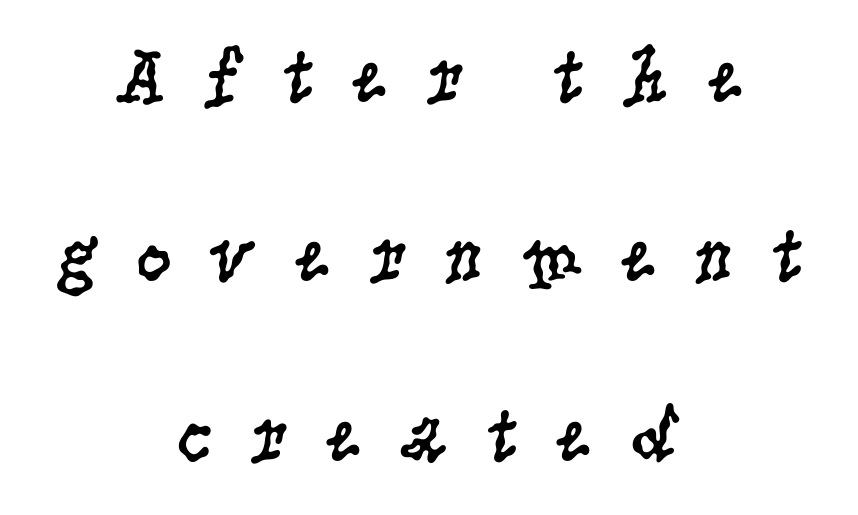
Each letter keeps its own natural width here, so spacing adapts to shape. Letter spacing: wide. Words float on clear page, feet unadorned. No chunkiness to these letters — they're not bold.
